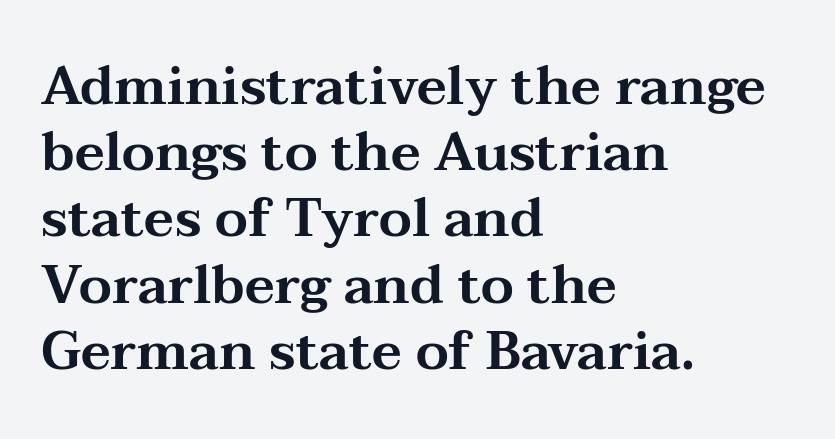
The line texture is even and compact thanks to regular tracking. This sample is left-justified, so line endings fall wherever the words run out. Baseline-to-baseline distance is the conventional proportion of letter height. Unlike a clean sans, this face finishes its strokes with serifs.
